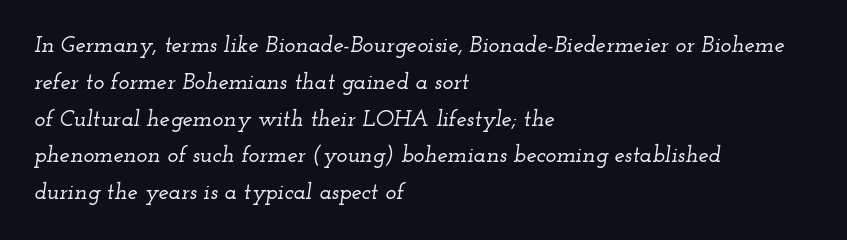
{"italic": "yes", "lean": "right", "slant_degrees": 12, "underline": "no", "align": "left", "line_spacing": "normal", "line_spacing_ratio": 1.6, "letter_spacing": "normal", "letter_spacing_em": 0.0, "glyph_px": 23}
